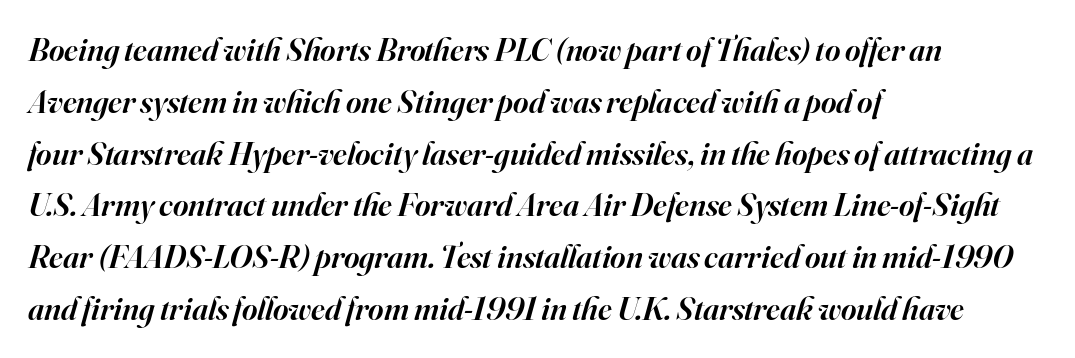
{"serif": "yes", "italic": "yes", "lean": "right", "slant_degrees": 16, "bold": "semi", "weight": "semibold", "width": "normal", "stroke_contrast": "high", "x_height": "small", "monospaced": "no", "underline": "no", "align": "left", "line_spacing": "normal", "line_spacing_ratio": 1.57, "letter_spacing": "normal", "letter_spacing_em": 0.0, "glyph_px": 33}
